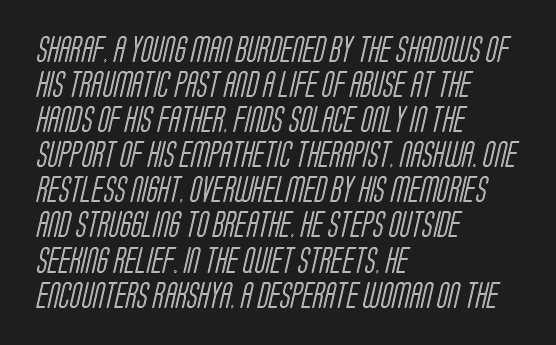
A classic flush-left, rag-right setting is used for this passage. Each word holds together tightly as a unit, with standard inter-letter gaps. The block of text has a typical density, with ordinary space between rows. A clean baseline with only descenders dipping below it.
